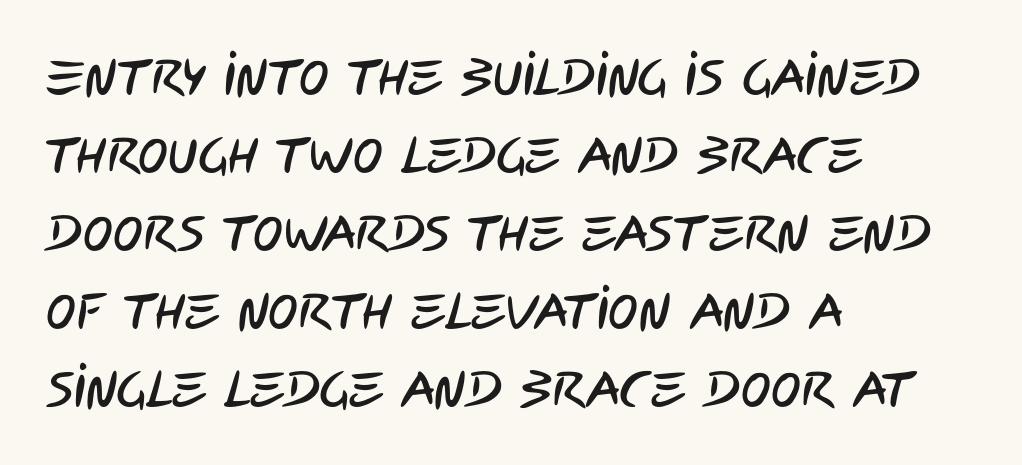
{"serif": "no", "width": "condensed", "stroke_contrast": "low", "x_height": "large", "monospaced": "no", "underline": "no", "align": "left", "line_spacing": "normal", "line_spacing_ratio": 1.56, "letter_spacing": "normal", "letter_spacing_em": 0.0, "glyph_px": 50}
